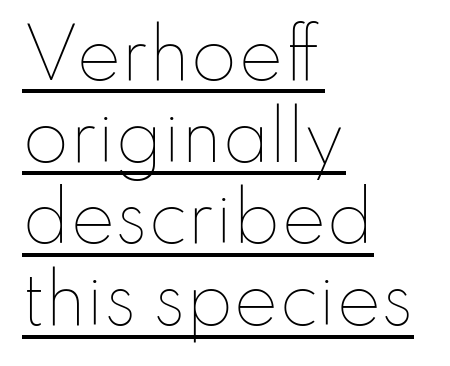
{"italic": "no", "bold": "no", "weight": "thin", "width": "normal", "stroke_contrast": "low", "x_height": "small", "monospaced": "no", "underline": "yes", "align": "left", "line_spacing_ratio": 1.22, "letter_spacing": "normal", "letter_spacing_em": 0.0, "glyph_px": 67}
